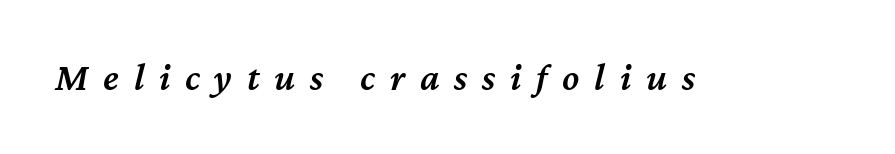
{"italic": "yes", "lean": "right", "slant_degrees": 12, "bold": "semi", "weight": "semibold", "width": "normal", "stroke_contrast": "medium", "x_height": "medium", "monospaced": "no", "underline": "no", "letter_spacing": "wide", "letter_spacing_em": 0.38, "glyph_px": 39}
